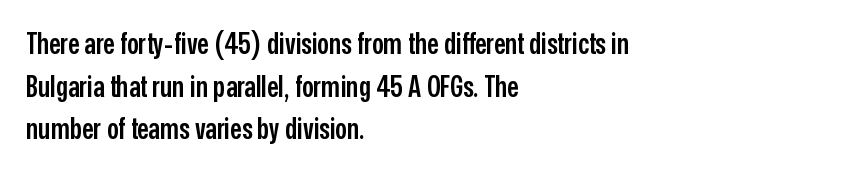
Q: Is the text bold? A: Semi-bold.
Q: Is the text italic (slanted)? A: No, it is upright.
Q: Is the typeface a serif or a sans-serif typeface? A: Sans-serif.
Q: Is the text underlined? A: No.
Q: How is the paragraph aligned? A: Left-aligned.
Q: Is the spacing between letters normal or unusually wide? A: Normal.
Q: Is the spacing between lines tight, normal or loose? A: Normal.
Q: Width (condensed, normal, or wide)? A: Condensed.
Q: Stroke contrast? A: Low.
Q: x-height? A: Medium.
Q: Monospaced? A: No.
